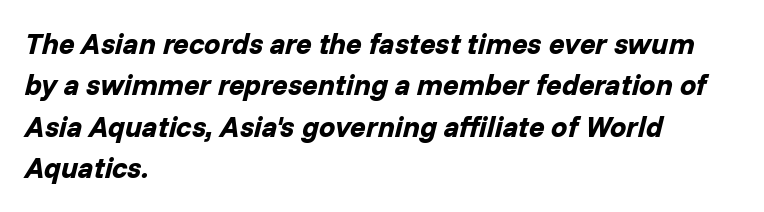
Q: Is the text bold? A: Yes.
Q: Is the text italic (slanted)? A: Yes, it leans right by about 14 degrees.
Q: Is the text underlined? A: No.
Q: How is the paragraph aligned? A: Left-aligned.
Q: Is the spacing between letters normal or unusually wide? A: Normal.
Q: Is the spacing between lines tight, normal or loose? A: Normal.
Q: Width (condensed, normal, or wide)? A: Normal.
Q: Stroke contrast? A: Low.
Q: x-height? A: Medium.
Q: Monospaced? A: No.
